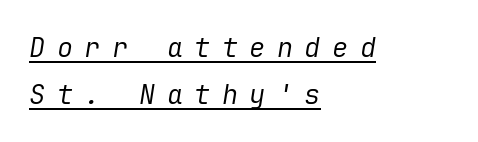
The image shows 27 px text type, italic (leaning right); set left-aligned, line spacing 1.74x, unusually wide letter spacing (+0.42 em), underlined.
